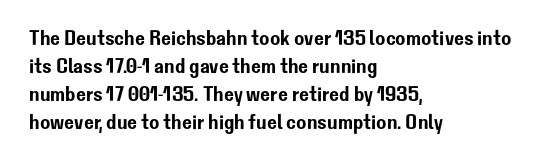
The image shows 21 px text type, upright; set left-aligned, normal line spacing (1.33x), normal letter spacing, not underlined.
